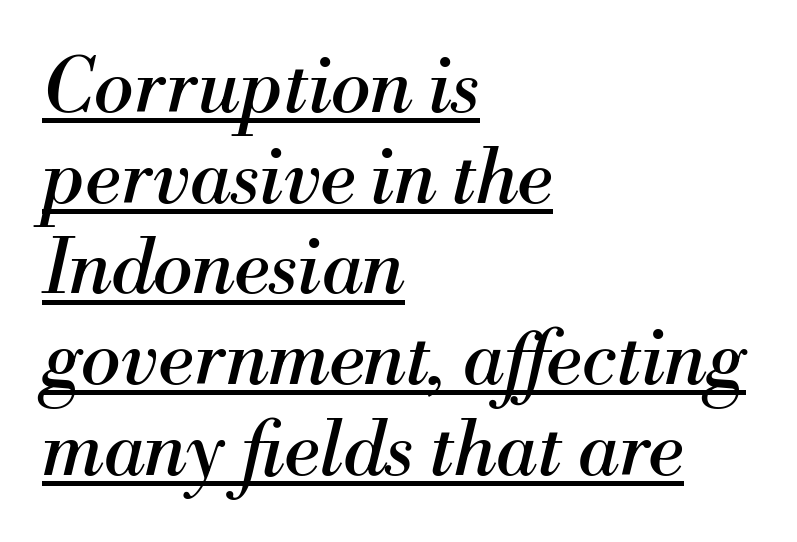
{"serif": "yes", "italic": "yes", "lean": "right", "slant_degrees": 13, "bold": "no", "weight": "regular", "width": "normal", "stroke_contrast": "medium", "x_height": "small", "monospaced": "no", "underline": "yes", "align": "left", "line_spacing_ratio": 1.21, "letter_spacing": "normal", "letter_spacing_em": 0.0, "glyph_px": 75}
